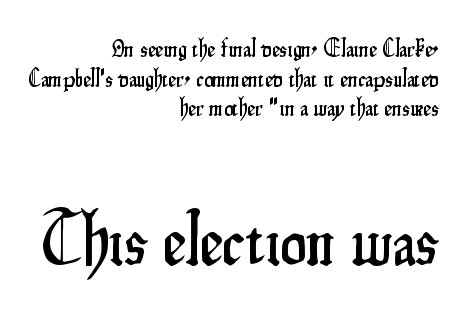
{"serif": "no", "italic": "no", "width": "condensed", "stroke_contrast": "low", "x_height": "small", "monospaced": "no", "underline": "no", "align": "right", "line_spacing_ratio": 1.19, "letter_spacing": "normal", "letter_spacing_em": 0.0, "larger_block": "second", "size_ratio": 2.96, "glyph_px": 74}
